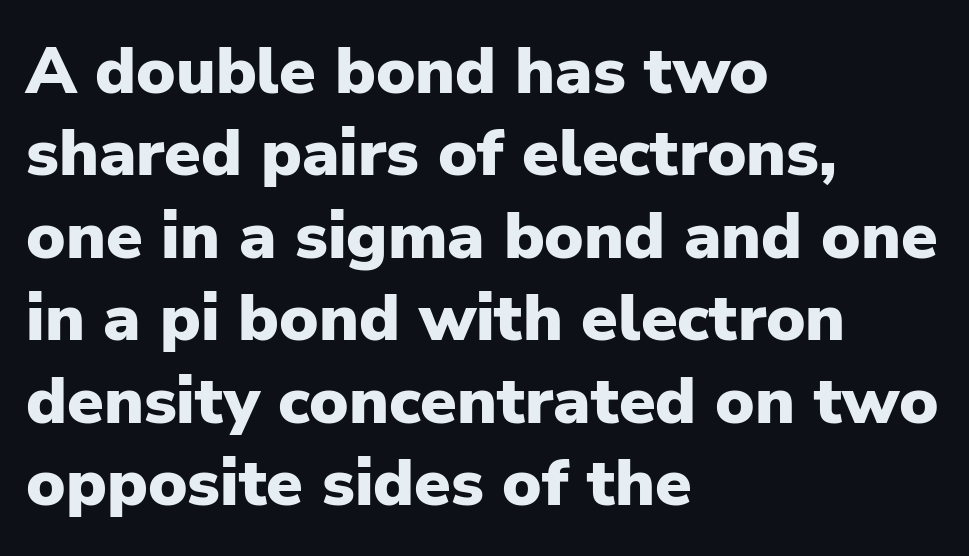
The image shows 66 px heavy sans-serif type, upright; set left-aligned, normal line spacing (1.25x), normal letter spacing, not underlined; low stroke contrast and a medium x-height.
